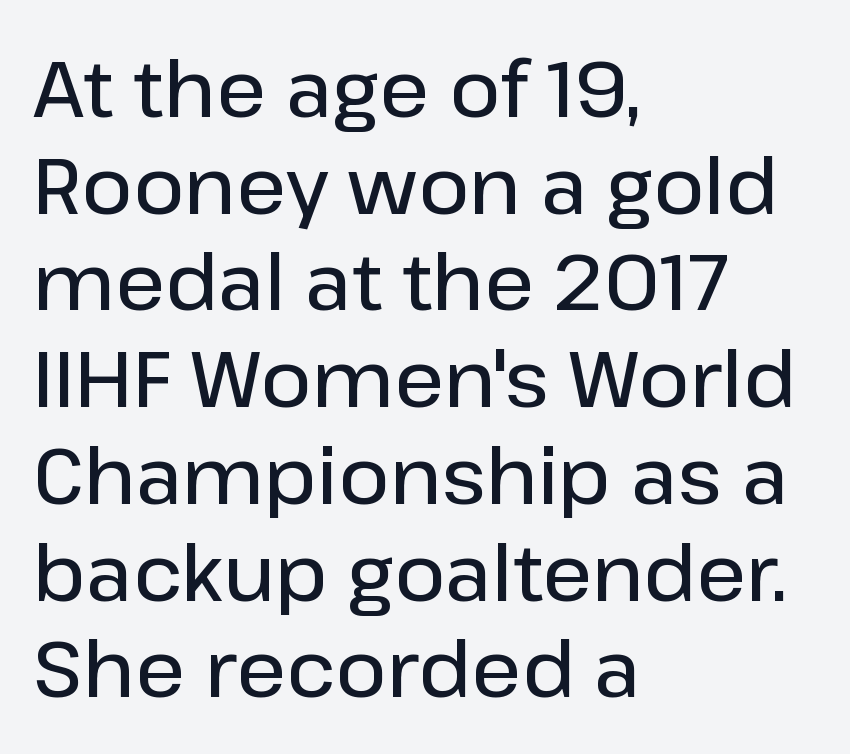
Bold? Not quite — semibold, heavier than regular but stopping short. You could not count columns in this text — the font is proportionally spaced. Notice how the stems are strictly vertical — no italics here. The zone under the glyphs is completely vacant. Typographically, this falls in the sans-serif category. Every row of glyphs begins at an identical x-position on the left.
